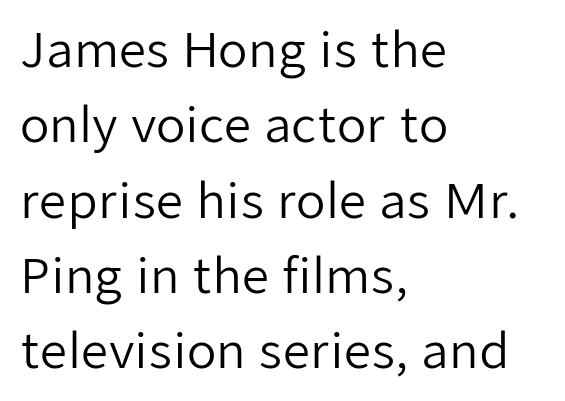
{"serif": "no", "italic": "no", "bold": "no", "weight": "regular", "width": "normal", "stroke_contrast": "low", "x_height": "medium", "monospaced": "no", "underline": "no", "align": "left", "line_spacing": "normal", "line_spacing_ratio": 1.57, "letter_spacing": "normal", "letter_spacing_em": 0.0, "glyph_px": 48}
